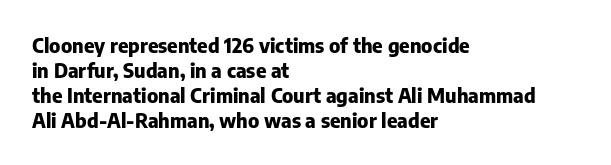
The baseline area is clear. Ordinary non-slanted type is in use. Look at the tracking — it's just the regular setting, nothing added. These lines carry a lot of weight — the face is fully bold.
